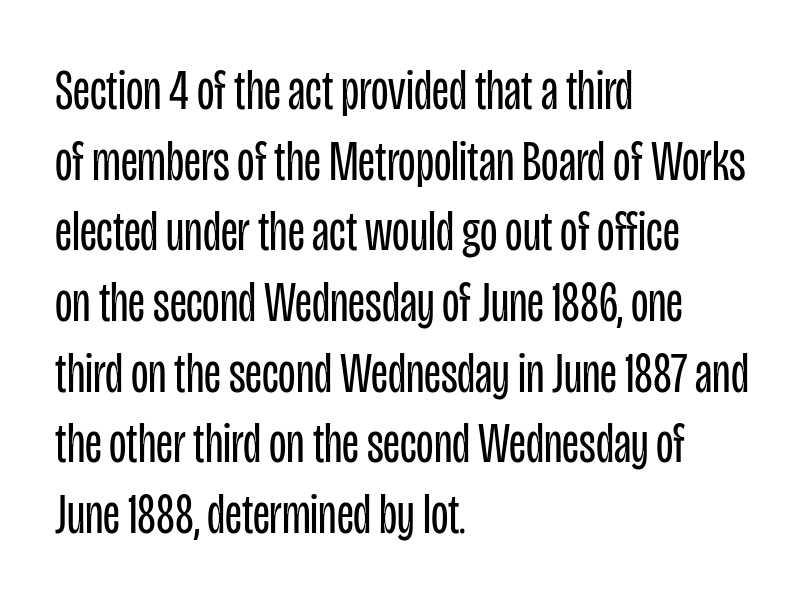
The image shows 57 px regular-weight, condensed sans-serif type, upright; set left-aligned, line spacing 1.24x, normal letter spacing, not underlined; low stroke contrast and a large x-height.
